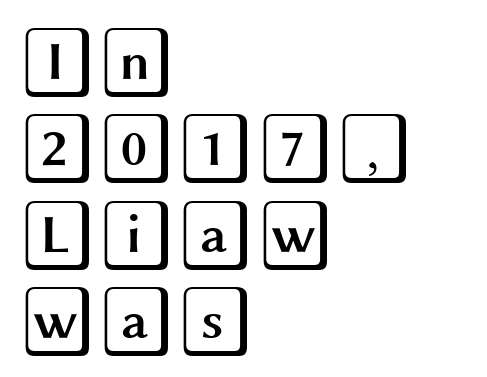
The image shows 72 px wide type, upright; set left-aligned, line spacing 1.2x, normal letter spacing, not underlined; a large x-height.
